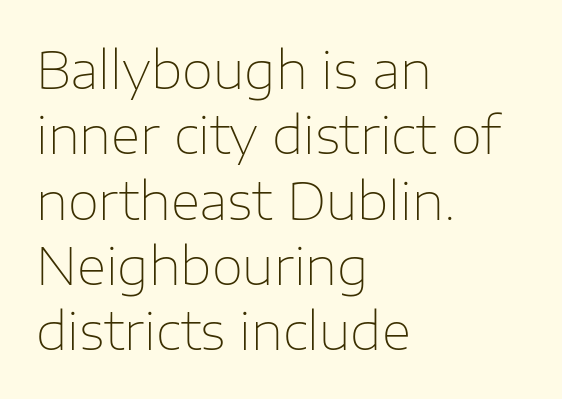
A bare baseline throughout the passage. Is the block centered? No — it sits flush against the left margin. Ascenders rise straight up at ninety degrees. This sample has the flowing, uneven cadence of proportional lettering.
